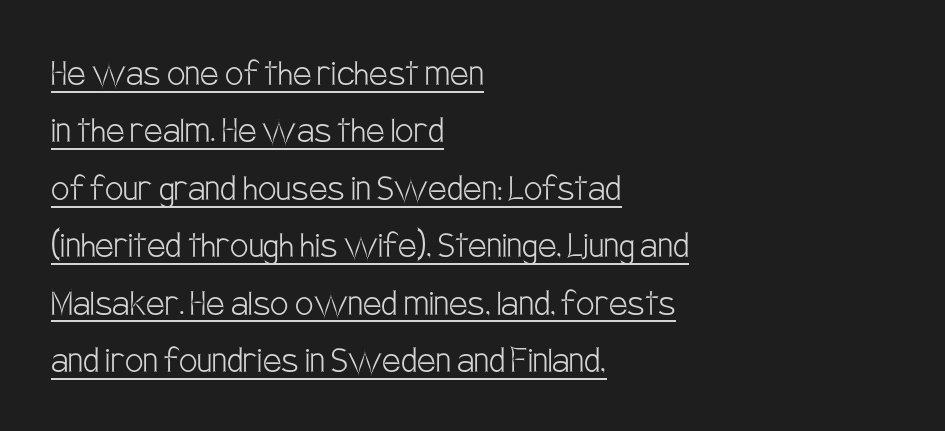
{"serif": "no", "italic": "no", "bold": "no", "weight": "light", "width": "condensed", "stroke_contrast": "low", "x_height": "large", "monospaced": "no", "underline": "yes", "align": "left", "line_spacing": "normal", "line_spacing_ratio": 1.4, "letter_spacing": "normal", "letter_spacing_em": 0.0, "glyph_px": 41}
